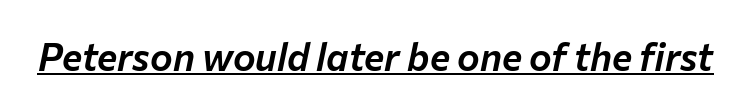
The image shows 38 px text type, italic (leaning right); set normal letter spacing, underlined; low stroke contrast and a medium x-height.
